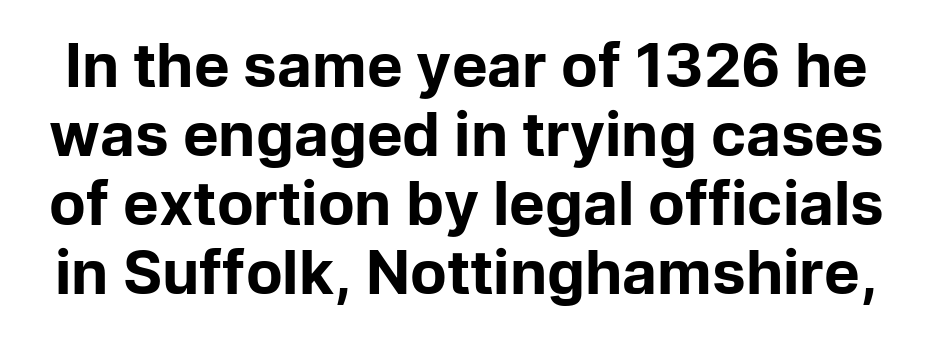
The image shows 60 px bold sans-serif type, upright; set tight line spacing (1.15x), normal letter spacing, not underlined; low stroke contrast and a medium x-height.
